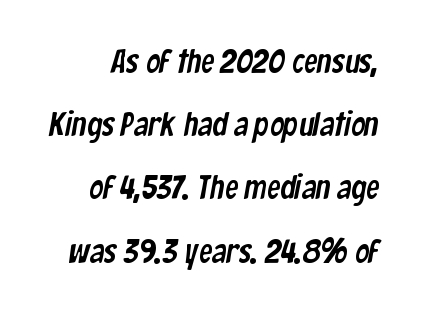
The image shows 34 px condensed sans-serif type; set line spacing 1.86x, normal letter spacing, not underlined; low stroke contrast and a medium x-height.
